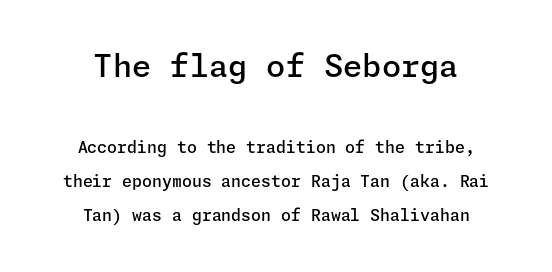
Set as a demibold, roughly 600 on the weight scale. Quick note: not italic, upright. Words float on clear page, feet unadorned. Each word holds together tightly as a unit, with standard inter-letter gaps. The compositor balanced each line on the midline. You get the large type first, then a drop to smaller type.
